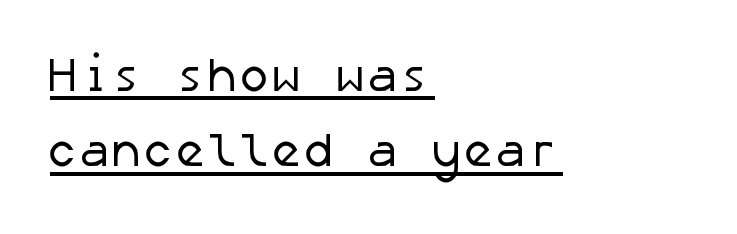
{"serif": "no", "bold": "no", "weight": "regular", "width": "normal", "stroke_contrast": "low", "x_height": "medium", "underline": "yes", "align": "left", "line_spacing": "normal", "line_spacing_ratio": 1.57, "letter_spacing": "normal", "letter_spacing_em": 0.0, "glyph_px": 48}
